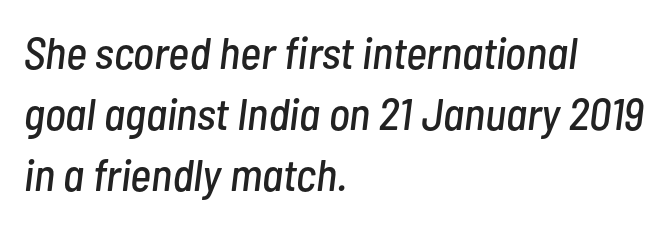
Q: Is the text italic (slanted)? A: Yes, it leans right by about 7 degrees.
Q: Is the text underlined? A: No.
Q: How is the paragraph aligned? A: Left-aligned.
Q: Is the spacing between letters normal or unusually wide? A: Normal.
Q: Is the spacing between lines tight, normal or loose? A: Normal.
Q: Width (condensed, normal, or wide)? A: Condensed.
Q: Stroke contrast? A: Low.
Q: x-height? A: Medium.
Q: Monospaced? A: No.
